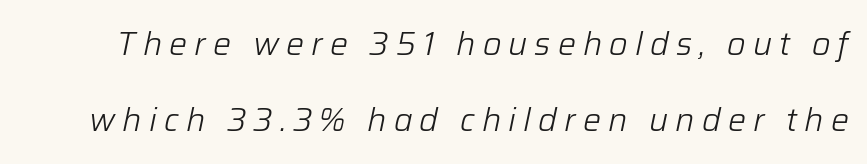
Q: Is the text bold? A: No.
Q: Is the text italic (slanted)? A: Yes, it leans right by about 12 degrees.
Q: Is the text underlined? A: No.
Q: Is the spacing between letters normal or unusually wide? A: Unusually wide.
Q: Is the spacing between lines tight, normal or loose? A: Loose.
Q: Width (condensed, normal, or wide)? A: Normal.
Q: Stroke contrast? A: Low.
Q: x-height? A: Medium.
Q: Monospaced? A: No.
